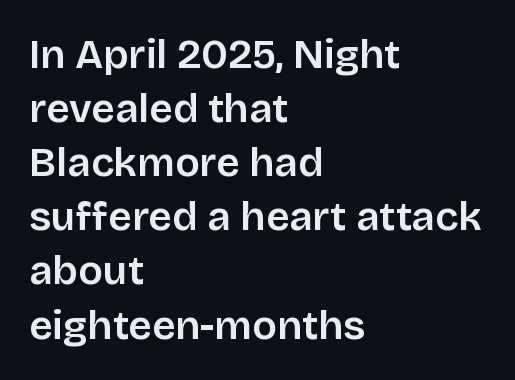
The image shows 41 px sans-serif type, upright; set left-aligned, normal line spacing (1.32x), normal letter spacing, not underlined; low stroke contrast and a large x-height.
